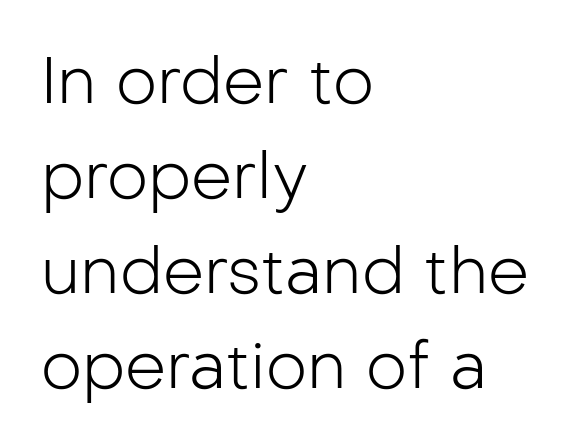
Underlining? Definitely not there. Spacing between characters is what you'd get straight out of the box. Left-aligned paragraph, ragged on the right. Vertical spacing — default. This sample has the flowing, uneven cadence of proportional lettering. It's the straight-up-and-down kind of type.
